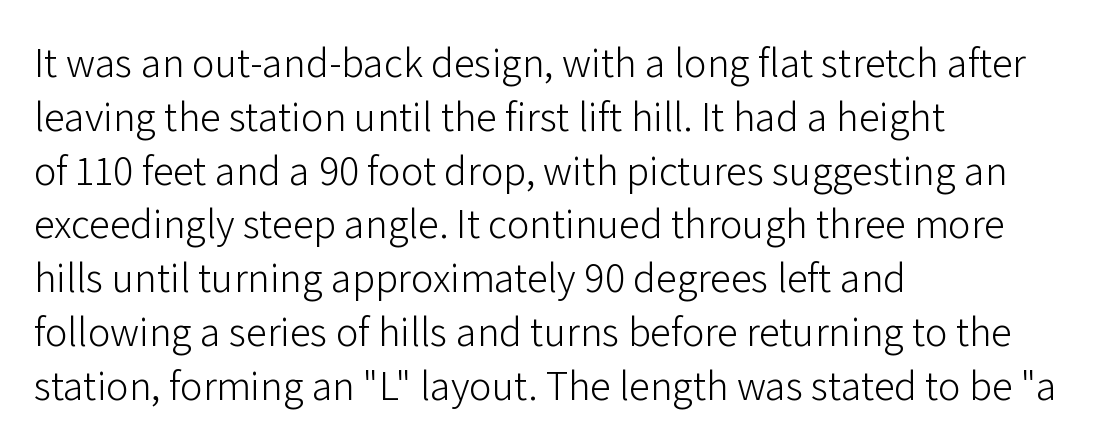
The passage shown stacks its lines at a standard gap. Horizontal alignment here is leftward, the default for most running prose. Summary of weight: not heavy and not bold. Here the glyphs are tracked normally, forming tight word shapes. Each letter keeps its own natural width here, so spacing adapts to shape.
